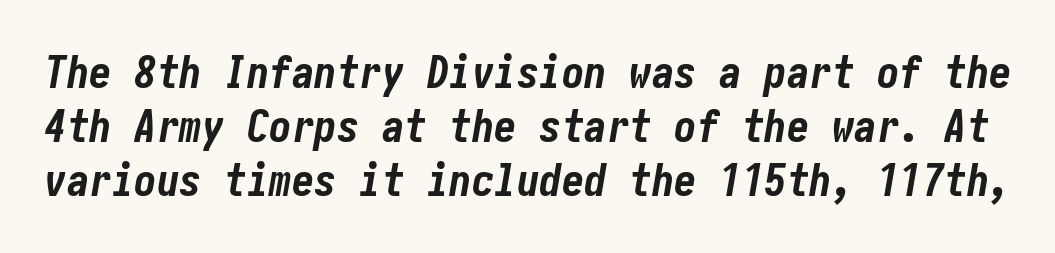
The image shows 45 px bold, condensed type, italic (leaning right); set line spacing 1.2x, normal letter spacing, not underlined; low stroke contrast and a medium x-height.
